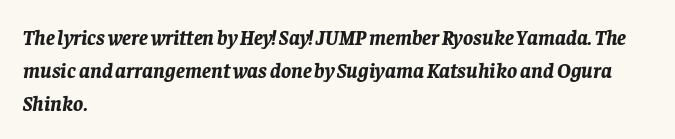
{"italic": "yes", "lean": "right", "slant_degrees": 8, "bold": "yes", "underline": "no", "align": "left", "line_spacing": "normal", "line_spacing_ratio": 1.56, "letter_spacing": "normal", "letter_spacing_em": 0.0, "glyph_px": 21}
